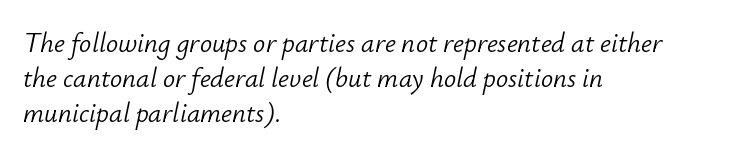
The image shows 27 px text type, italic (leaning right); set left-aligned, normal line spacing (1.29x), normal letter spacing, not underlined.
